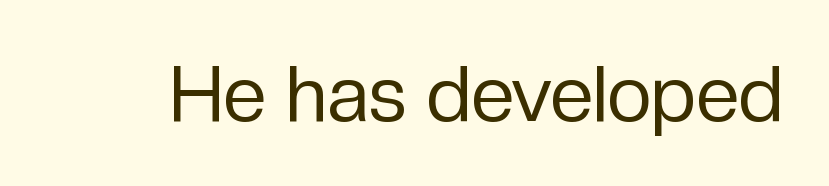
The image shows 78 px regular-weight sans-serif type, upright; set normal letter spacing, not underlined; low stroke contrast and a medium x-height.
